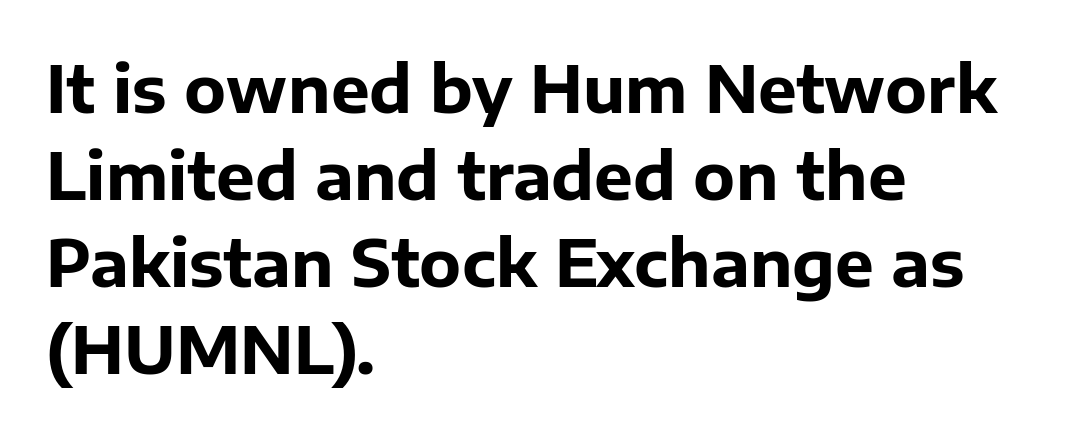
This sample uses an upright cut, with every glyph sitting square on the baseline. Words float on clear page, feet unadorned. Grotesque or geometric, the face here clearly has no serifs. Normally led — the rows are evenly, conventionally spaced. All the whitespace from short lines collects on the right. Observe the ordinary spacing: letters are neighbours, not strangers.
